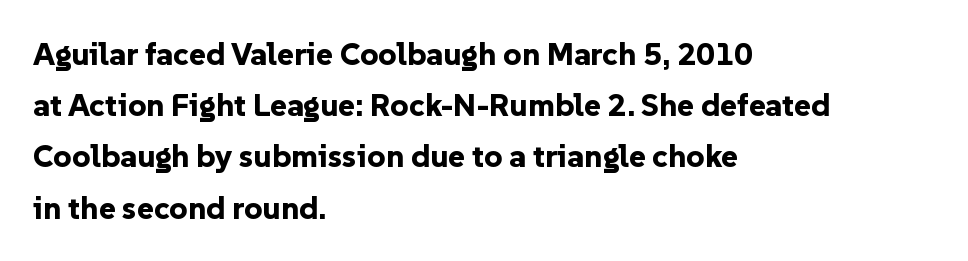
{"serif": "no", "italic": "no", "bold": "yes", "weight": "bold", "width": "normal", "stroke_contrast": "low", "x_height": "medium", "monospaced": "no", "underline": "no", "align": "left", "line_spacing": "normal", "line_spacing_ratio": 1.6, "letter_spacing": "normal", "letter_spacing_em": 0.0, "glyph_px": 32}
